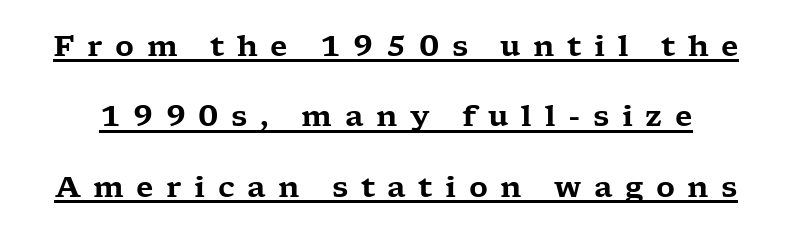
Loosely led — the rows are spread out. In terms of letterform style, serifs are clearly present. Each letter keeps its own natural width here, so spacing adapts to shape. Posture: vertical. Decoration check: the copy is underlined. Look at the tracking — it's clearly loosened, letters drifting apart.
